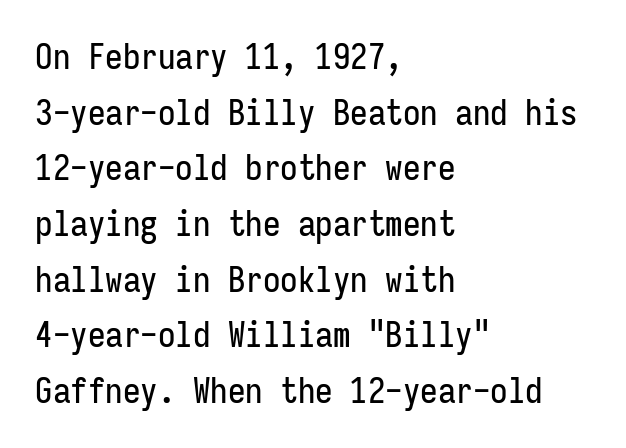
Q: Is the text italic (slanted)? A: No, it is upright.
Q: Is the typeface a serif or a sans-serif typeface? A: Sans-serif.
Q: Is the text underlined? A: No.
Q: How is the paragraph aligned? A: Left-aligned.
Q: Is the spacing between letters normal or unusually wide? A: Normal.
Q: Is the spacing between lines tight, normal or loose? A: Normal.
Q: Width (condensed, normal, or wide)? A: Condensed.
Q: Stroke contrast? A: Low.
Q: x-height? A: Medium.
Q: Monospaced? A: Yes.
